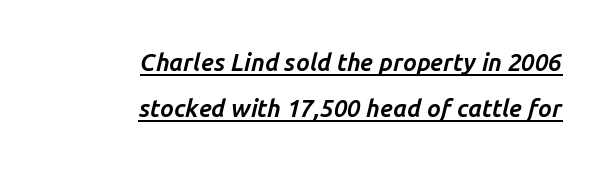
The image shows 24 px bold type, italic (leaning right); set right-aligned, loose line spacing (1.9x), normal letter spacing, underlined.
